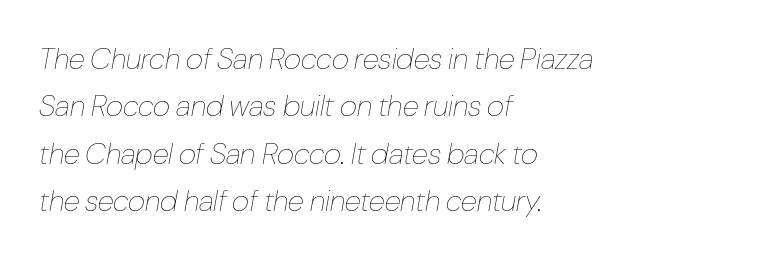
Q: Is the text bold? A: No.
Q: Is the text italic (slanted)? A: Yes, it leans right by about 10 degrees.
Q: Is the text underlined? A: No.
Q: How is the paragraph aligned? A: Left-aligned.
Q: Is the spacing between letters normal or unusually wide? A: Normal.
Q: Is the spacing between lines tight, normal or loose? A: Normal.
Q: Width (condensed, normal, or wide)? A: Condensed.
Q: Stroke contrast? A: Low.
Q: x-height? A: Medium.
Q: Monospaced? A: No.
